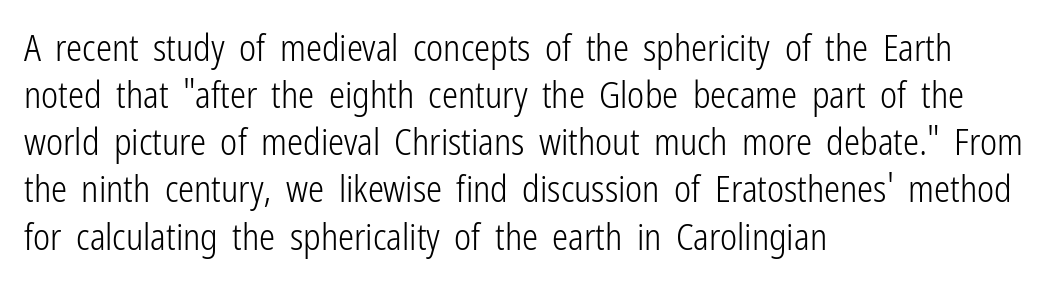
{"serif": "no", "italic": "no", "bold": "no", "weight": "light", "width": "condensed", "stroke_contrast": "low", "x_height": "medium", "monospaced": "no", "underline": "no", "align": "left", "line_spacing": "normal", "line_spacing_ratio": 1.31, "letter_spacing": "normal", "letter_spacing_em": 0.0, "glyph_px": 36}
